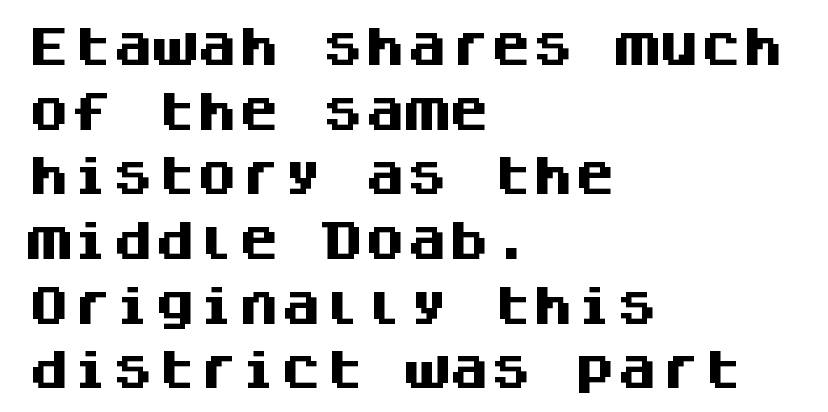
Q: Is the text bold? A: Yes.
Q: Is the text italic (slanted)? A: No, it is upright.
Q: Is the typeface a serif or a sans-serif typeface? A: Sans-serif.
Q: Is the text underlined? A: No.
Q: How is the paragraph aligned? A: Left-aligned.
Q: Is the spacing between letters normal or unusually wide? A: Normal.
Q: Is the spacing between lines tight, normal or loose? A: Normal.
Q: Width (condensed, normal, or wide)? A: Normal.
Q: Stroke contrast? A: Medium.
Q: x-height? A: Large.
Q: Monospaced? A: Yes.
